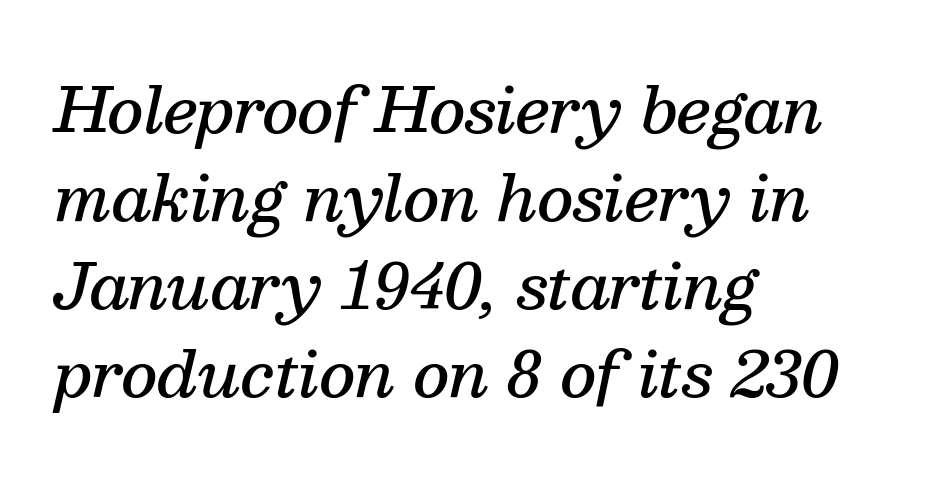
Q: Is the text bold? A: Semi-bold.
Q: Is the text italic (slanted)? A: Yes, it leans right by about 13 degrees.
Q: Is the typeface a serif or a sans-serif typeface? A: Serif.
Q: Is the text underlined? A: No.
Q: How is the paragraph aligned? A: Left-aligned.
Q: Is the spacing between letters normal or unusually wide? A: Normal.
Q: Is the spacing between lines tight, normal or loose? A: Normal.
Q: Width (condensed, normal, or wide)? A: Normal.
Q: Stroke contrast? A: Medium.
Q: x-height? A: Medium.
Q: Monospaced? A: No.
